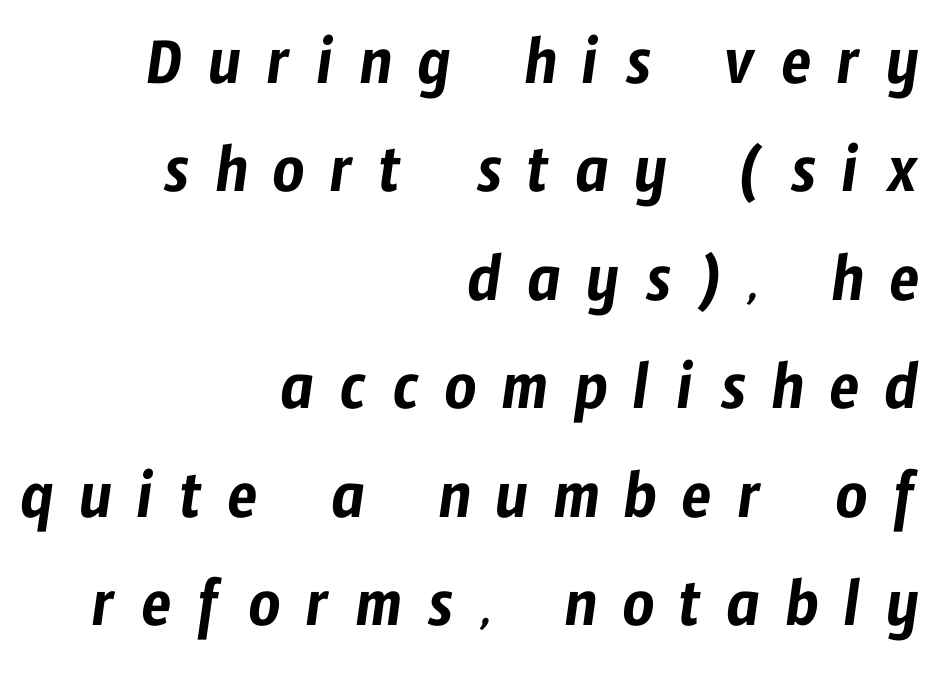
Horizontal bands of white between lines are of average thickness. Spacing between characters has been opened up far beyond the box default. Lines of text with bare space underneath. Typeset ragged left — the right edge is the straight one. To sum up the face: it is a sans, with no serifs. Note the varied advance widths — an 'i' is clearly narrower than an 'm'.
